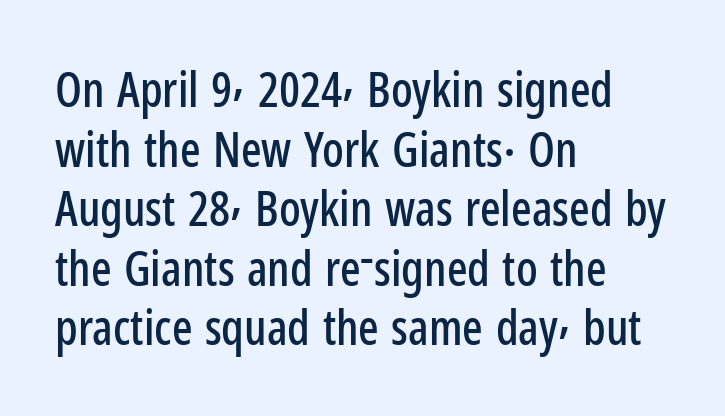
Serif or sans? Sans — the stroke terminals are bare. Beneath every word, the page is bare. Spacing verdict: proportional, widths tailored to each character. In terms of posture, this sample is upright. Is the block centered? No — it sits flush against the left margin.
